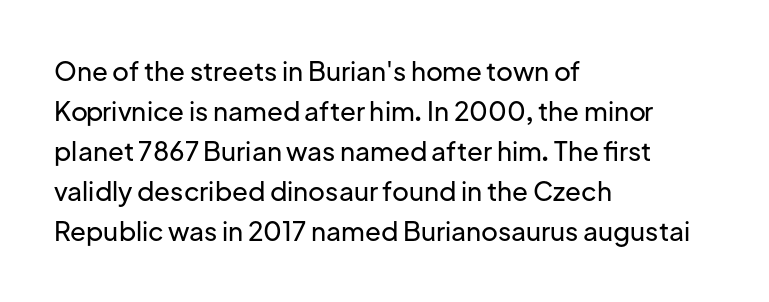
{"italic": "no", "underline": "no", "align": "left", "line_spacing": "normal", "line_spacing_ratio": 1.54, "letter_spacing": "normal", "letter_spacing_em": 0.0, "glyph_px": 26}
